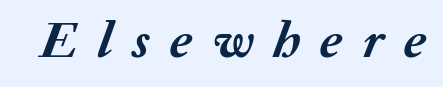
You can tell it's italic because the verticals aren't actually vertical. Students, note that the glyphs here are deliberately spaced far apart. The strip under each line holds only bare page. You could not count columns in this text — the font is proportionally spaced.
